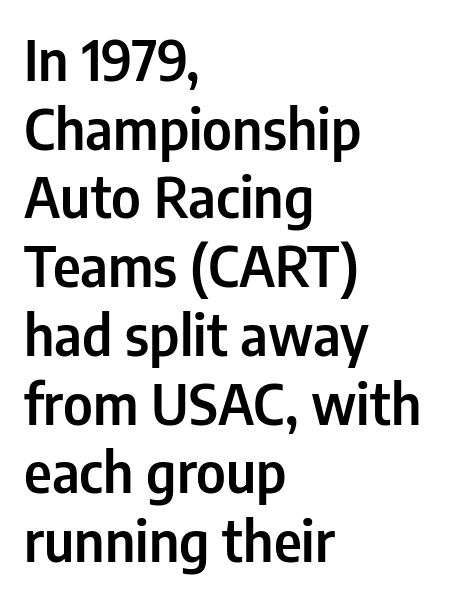
Q: Is the text italic (slanted)? A: No, it is upright.
Q: Is the typeface a serif or a sans-serif typeface? A: Sans-serif.
Q: Is the text underlined? A: No.
Q: How is the paragraph aligned? A: Left-aligned.
Q: Is the spacing between letters normal or unusually wide? A: Normal.
Q: Is the spacing between lines tight, normal or loose? A: Normal.
Q: Width (condensed, normal, or wide)? A: Condensed.
Q: Stroke contrast? A: Low.
Q: x-height? A: Medium.
Q: Monospaced? A: No.
